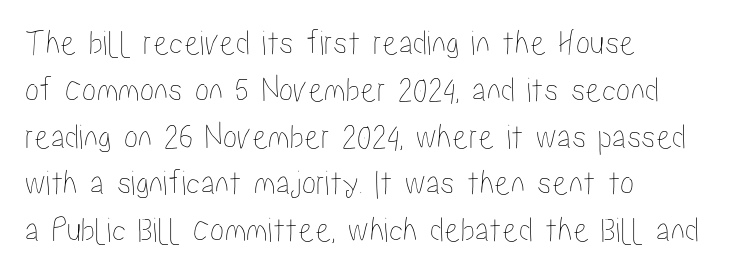
Q: Is the text italic (slanted)? A: No, it is upright.
Q: Is the text underlined? A: No.
Q: How is the paragraph aligned? A: Left-aligned.
Q: Is the spacing between letters normal or unusually wide? A: Normal.
Q: Is the spacing between lines tight, normal or loose? A: Normal.
Q: Width (condensed, normal, or wide)? A: Condensed.
Q: Stroke contrast? A: Low.
Q: x-height? A: Medium.
Q: Monospaced? A: No.
